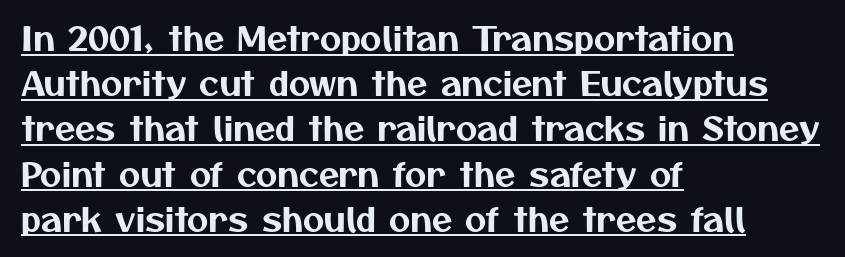
The image shows 33 px sans-serif type; set left-aligned, normal line spacing (1.37x), normal letter spacing, underlined; medium stroke contrast and a medium x-height.
